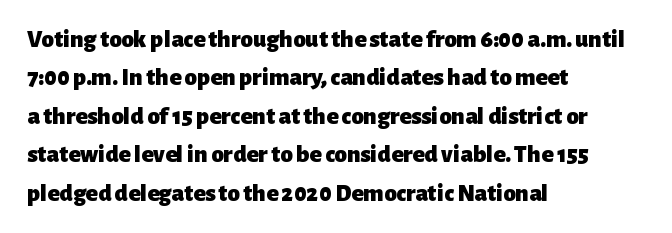
Q: Is the text bold? A: Yes.
Q: Is the text italic (slanted)? A: No, it is upright.
Q: Is the text underlined? A: No.
Q: How is the paragraph aligned? A: Left-aligned.
Q: Is the spacing between letters normal or unusually wide? A: Normal.
Q: Is the spacing between lines tight, normal or loose? A: Normal.
